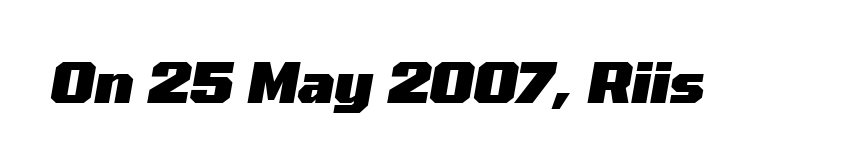
Q: Is the text bold? A: Yes.
Q: Is the text italic (slanted)? A: Yes, it leans right by about 10 degrees.
Q: Is the text underlined? A: No.
Q: Is the spacing between letters normal or unusually wide? A: Normal.
Q: Width (condensed, normal, or wide)? A: Wide.
Q: Stroke contrast? A: Medium.
Q: x-height? A: Medium.
Q: Monospaced? A: No.
